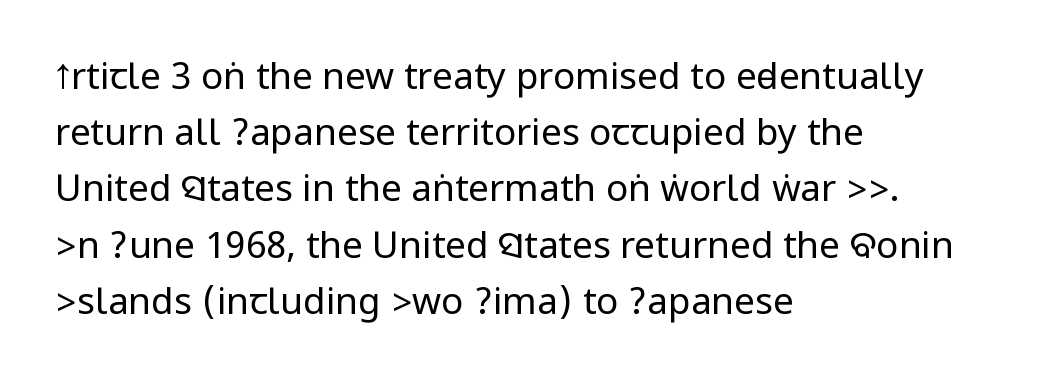
Nothing unusual about the tracking: characters are spaced as the font intends. Line starts are locked; line ends wander. Weight: not bold — regular or lighter. Is there much room between lines? A standard amount, neither cramped nor airy. Look at the bottom of the vertical strokes: they stop flat, with no serifs.
